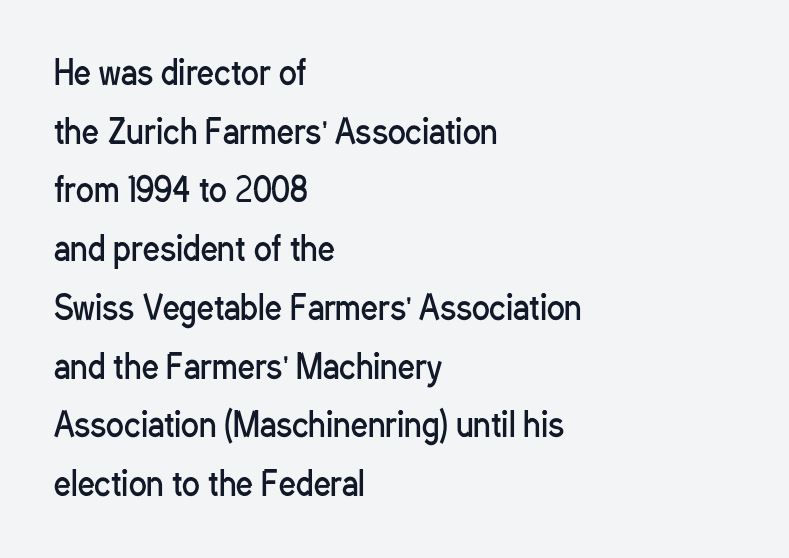
The typesetter chose a ragged-right arrangement here. No italicization has been applied; the sample stays upright. The rendering uses natural spacing where letterforms have individual widths. The designer went with a sans here, leaving each stem footless. Nobody touched the tracking dial on this one. Clear beneath every line of the passage.
